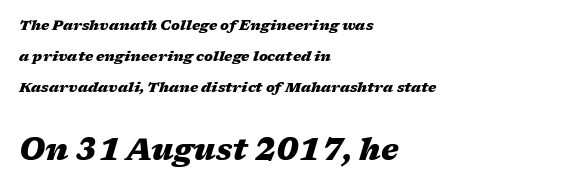
The image shows 30 px heavy, wide type, italic (leaning right); set left-aligned, loose line spacing (2.23x), normal letter spacing, not underlined; the second (bottom) block is 2.14x larger; medium stroke contrast and a medium x-height.
